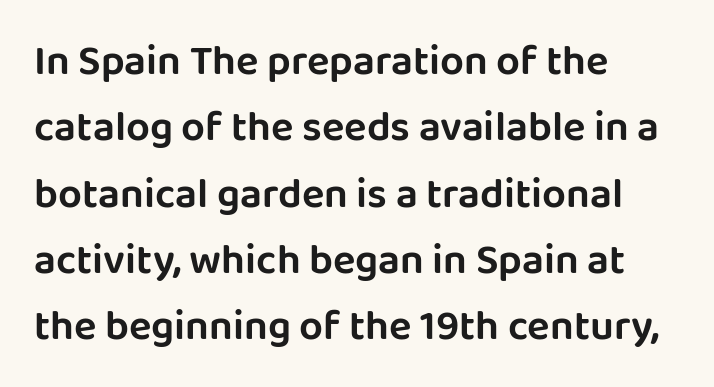
Q: Is the text italic (slanted)? A: No, it is upright.
Q: Is the typeface a serif or a sans-serif typeface? A: Sans-serif.
Q: Is the text underlined? A: No.
Q: How is the paragraph aligned? A: Left-aligned.
Q: Is the spacing between letters normal or unusually wide? A: Normal.
Q: Is the spacing between lines tight, normal or loose? A: Normal.
Q: Width (condensed, normal, or wide)? A: Normal.
Q: Stroke contrast? A: Low.
Q: x-height? A: Large.
Q: Monospaced? A: No.
